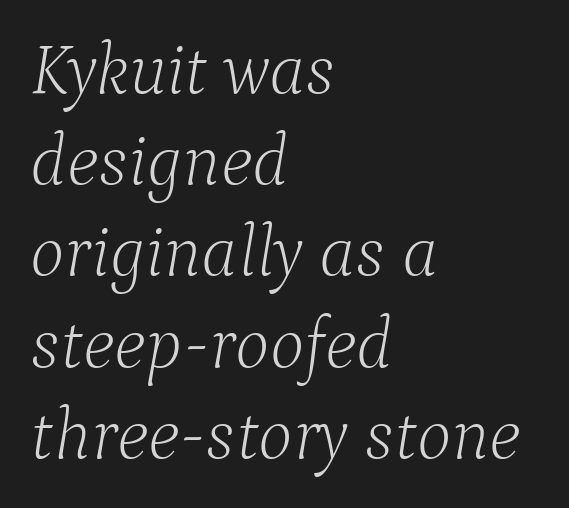
The face used here is rendered with its standard letterfit. Vertically, the passage feels balanced, rows spaced as you'd expect. Caption: multi-line text, flush left, ragged right. Proportional: the letters do not fall into vertical columns. Summary of weight: not heavy and not bold.
